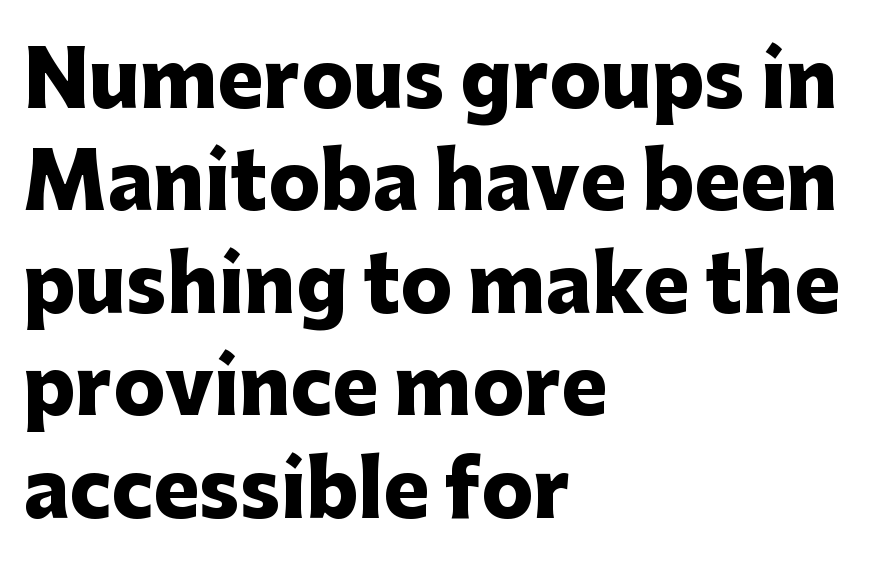
The image shows 77 px heavy sans-serif type, upright; set left-aligned, normal line spacing (1.33x), normal letter spacing, not underlined; low stroke contrast and a medium x-height.
